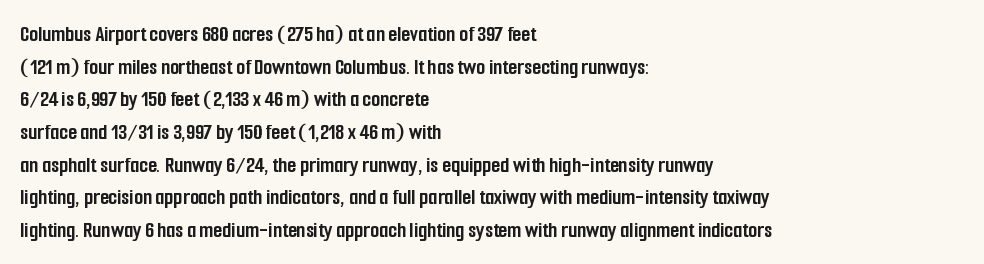
Here the glyphs are tracked normally, forming tight word shapes. One-word summary of the alignment: left. In terms of posture, this sample is upright. Notice how thick the strokes are: this is what a full bold looks like. The lines sit at an ordinary, default distance from one another.
